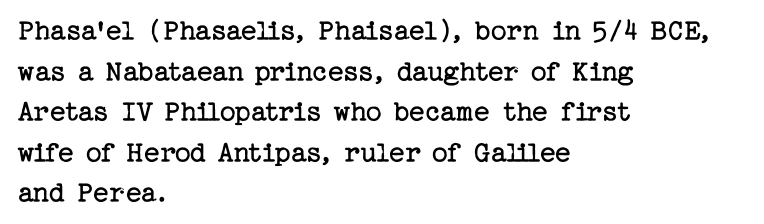
Unlike italic type, these characters show no tilt at all. Heft: none added — not bold. Where is the straight margin? On the left. Serifs: yes, visible at the terminals of the letterforms. The zone under the glyphs is completely vacant. Horizontal bands of white between lines are of average thickness.
